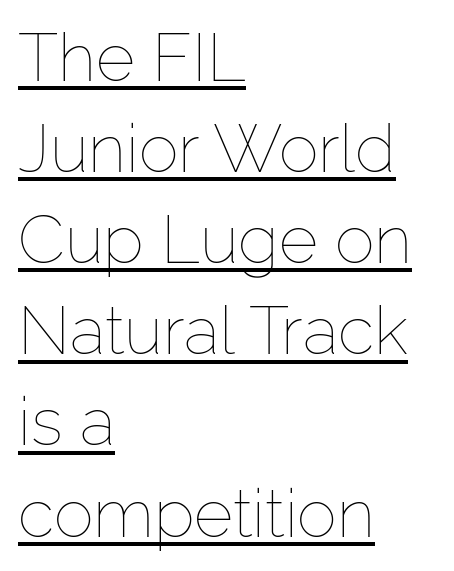
Nope, not italic — everything's standing straight. Baseline-to-baseline distance is the conventional proportion of letter height. Weight: in the light-to-regular range. Students, observe the line beneath the letters — that is underlining.
